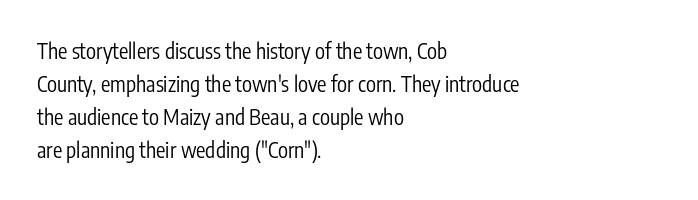
No italicization has been applied; the sample stays upright. This rendering features lettering with no underline. Summary of weight: not heavy and not bold. The typesetter chose a ragged-right arrangement here. The vertical gap from one line to the next is medium.
